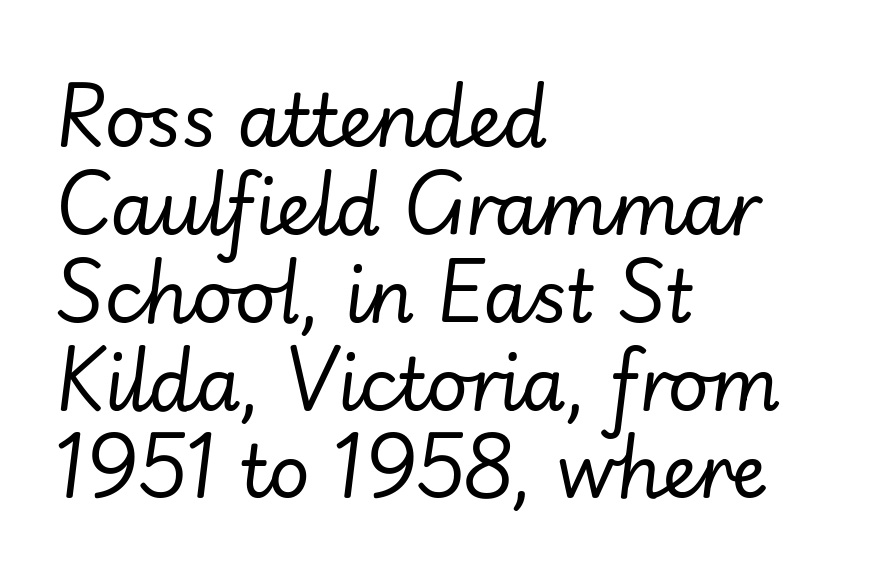
{"italic": "yes", "lean": "right", "slant_degrees": 7, "bold": "no", "weight": "regular", "width": "normal", "stroke_contrast": "low", "x_height": "small", "monospaced": "no", "underline": "no", "align": "left", "line_spacing_ratio": 1.22, "letter_spacing": "normal", "letter_spacing_em": 0.0, "glyph_px": 72}
